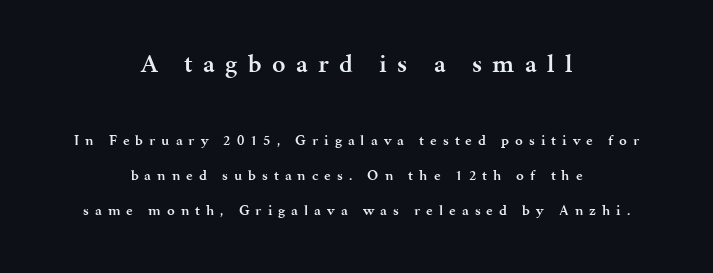
{"italic": "no", "bold": "semi", "underline": "no", "align": "center", "line_spacing": "loose", "line_spacing_ratio": 2.32, "letter_spacing": "wide", "letter_spacing_em": 0.4, "larger_block": "first", "size_ratio": 1.73, "glyph_px": 26}
